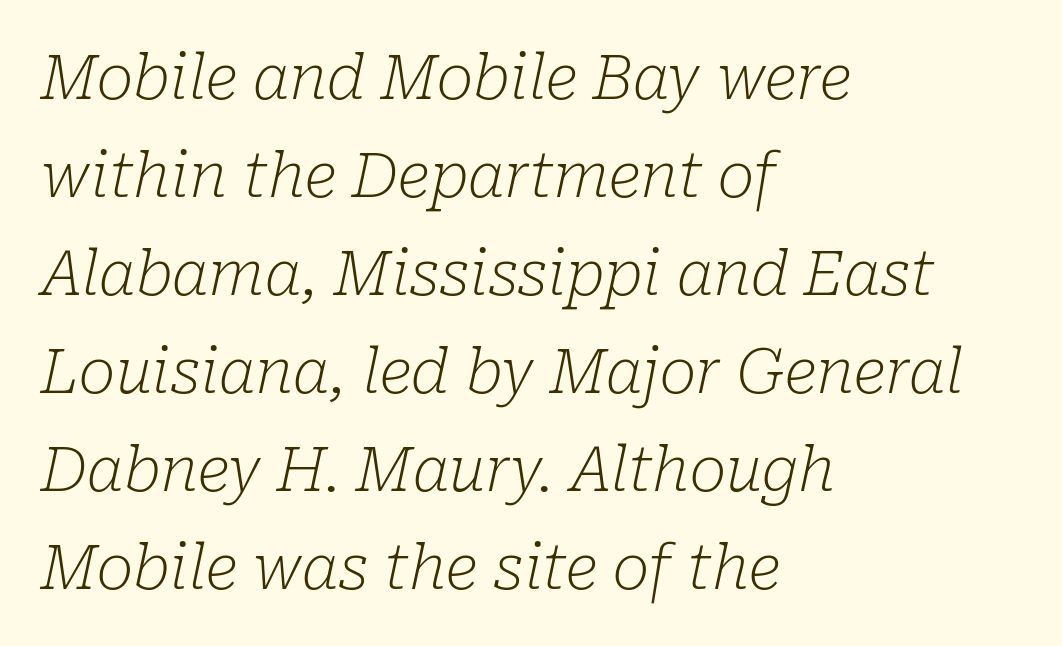
The image shows 62 px light serif type, italic (leaning right); set left-aligned, normal line spacing (1.58x), normal letter spacing, not underlined; low stroke contrast and a medium x-height.
